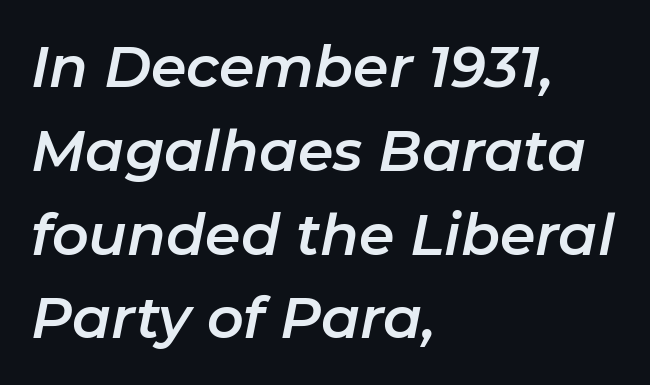
The image shows 57 px text type, italic (leaning right); set left-aligned, normal line spacing (1.47x), normal letter spacing, not underlined; low stroke contrast and a medium x-height.
